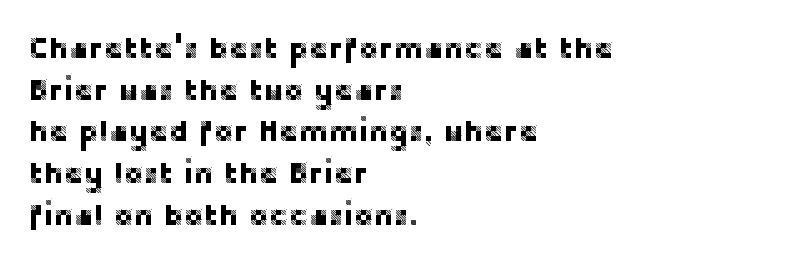
The image shows 30 px sans-serif type, upright; set left-aligned, normal line spacing (1.39x), normal letter spacing, not underlined; low stroke contrast and a large x-height.
